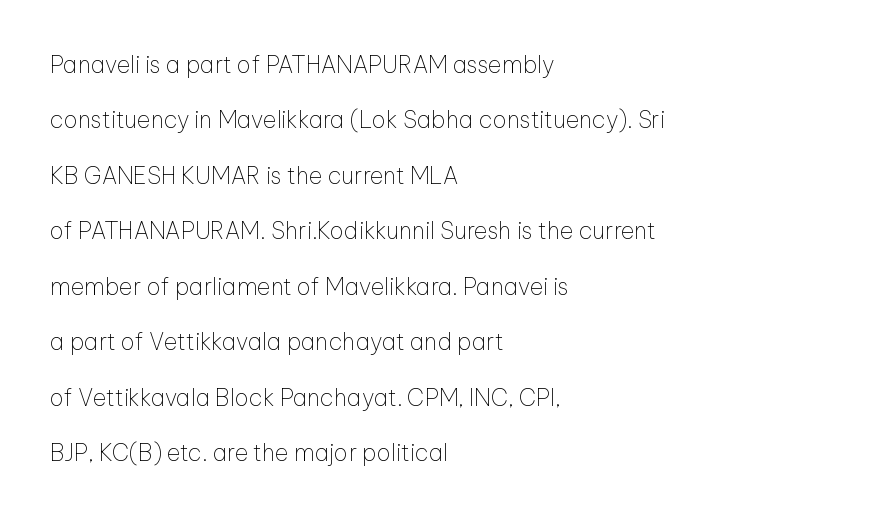
The image shows 23 px text type, upright; set left-aligned, loose line spacing (2.41x), normal letter spacing, not underlined.
